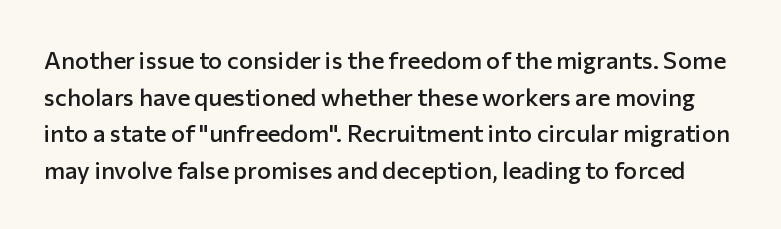
The image shows 24 px text type, upright; set normal line spacing (1.53x), normal letter spacing, not underlined.
